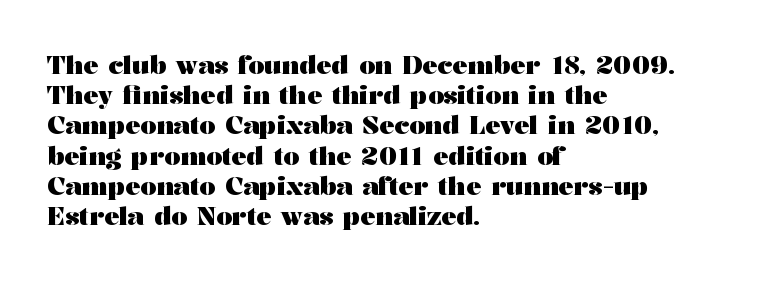
The image shows 25 px bold type, upright; set left-aligned, line spacing 1.21x, normal letter spacing, not underlined.
